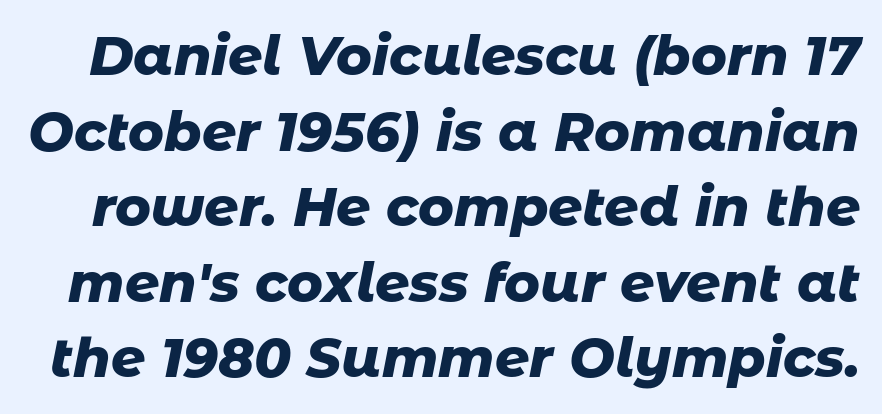
The image shows 54 px heavy type, italic (leaning right); set normal line spacing (1.4x), normal letter spacing, not underlined; low stroke contrast and a medium x-height.
